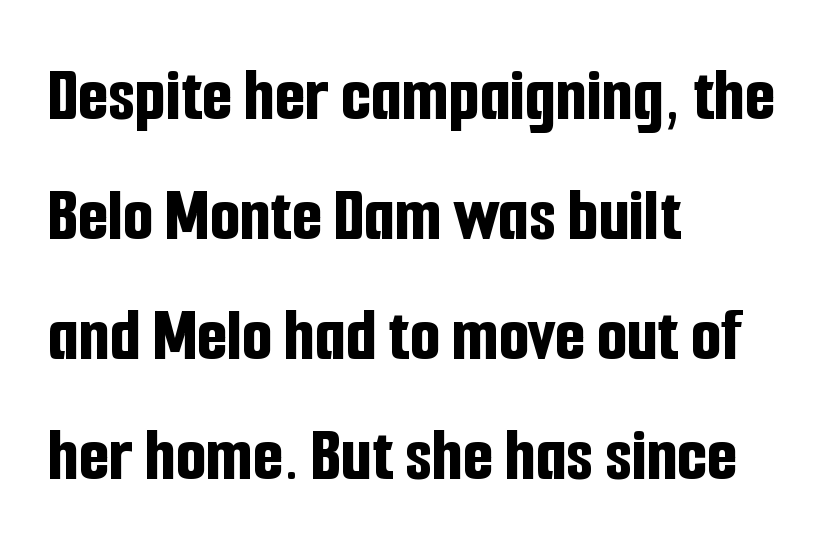
{"serif": "no", "italic": "no", "bold": "yes", "weight": "bold", "width": "condensed", "stroke_contrast": "low", "x_height": "medium", "monospaced": "no", "underline": "no", "align": "left", "line_spacing": "normal", "line_spacing_ratio": 1.54, "letter_spacing": "normal", "letter_spacing_em": 0.0, "glyph_px": 78}
